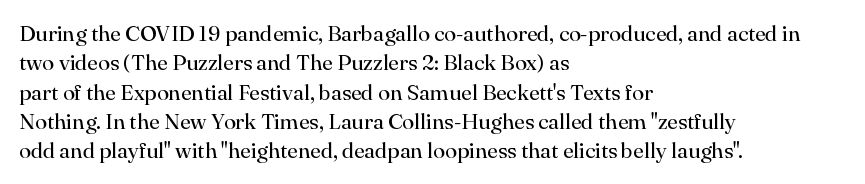
The image shows 22 px text type, upright; set left-aligned, normal line spacing (1.33x), normal letter spacing, not underlined.
